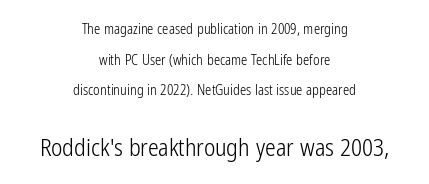
The image shows 24 px text type, upright; set centered, loose line spacing (2.19x), normal letter spacing, not underlined; the second (bottom) block is 1.71x larger.
